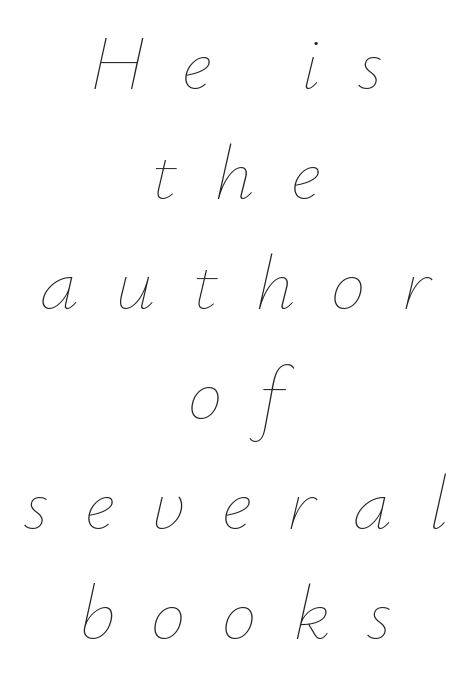
The image shows 78 px thin type, italic (leaning right); set centered, normal line spacing (1.41x), unusually wide letter spacing (+0.47 em), not underlined; low stroke contrast and a small x-height.
